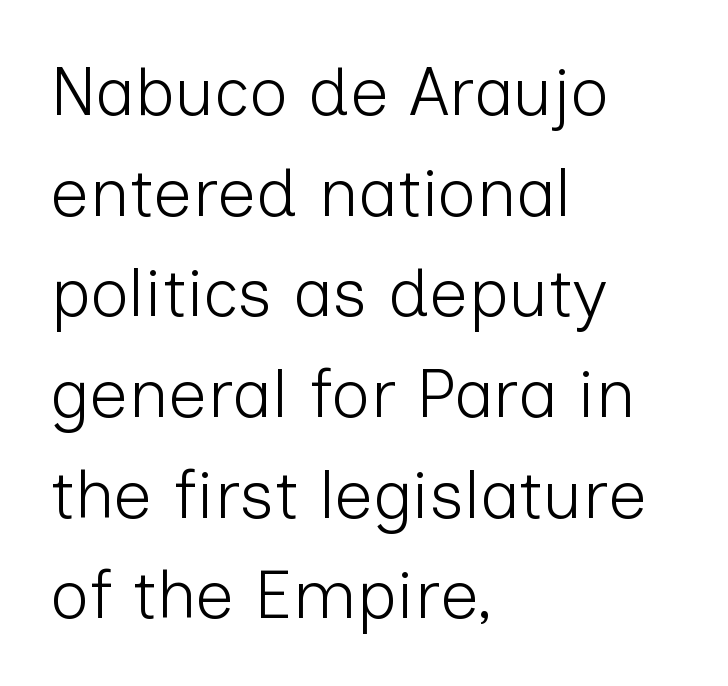
Q: Is the text bold? A: No.
Q: Is the text italic (slanted)? A: No, it is upright.
Q: Is the typeface a serif or a sans-serif typeface? A: Sans-serif.
Q: Is the text underlined? A: No.
Q: How is the paragraph aligned? A: Left-aligned.
Q: Is the spacing between letters normal or unusually wide? A: Normal.
Q: Is the spacing between lines tight, normal or loose? A: Normal.
Q: Width (condensed, normal, or wide)? A: Normal.
Q: Stroke contrast? A: Low.
Q: x-height? A: Medium.
Q: Monospaced? A: No.
